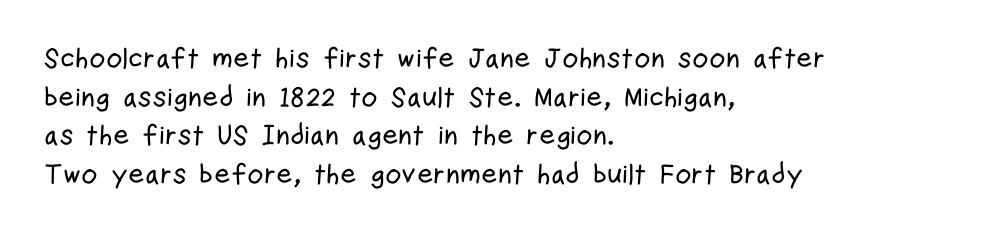
Line spacing here is normal. Unlike a traditional serif, this face leaves its strokes unadorned. The words here are not underlined. The lettering holds an erect, upright posture throughout. How are the letters spaced? Ordinarily, with no added tracking.
